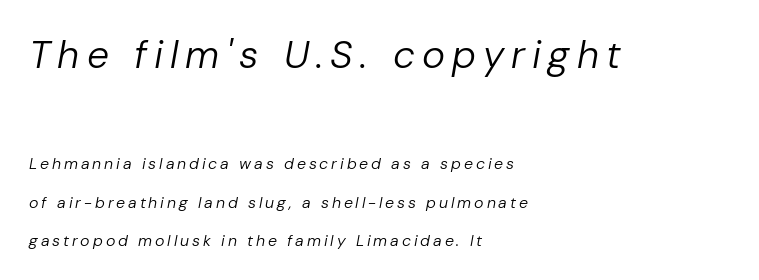
Q: Is the text bold? A: No.
Q: Is the text italic (slanted)? A: Yes, it leans right by about 10 degrees.
Q: Is the text underlined? A: No.
Q: How is the paragraph aligned? A: Left-aligned.
Q: Is the spacing between lines tight, normal or loose? A: Loose.
Q: Which block of text is set in a larger size, the first (top) or the second (bottom)? A: The first (top) one.
Q: Width (condensed, normal, or wide)? A: Normal.
Q: Stroke contrast? A: Low.
Q: x-height? A: Medium.
Q: Monospaced? A: No.
